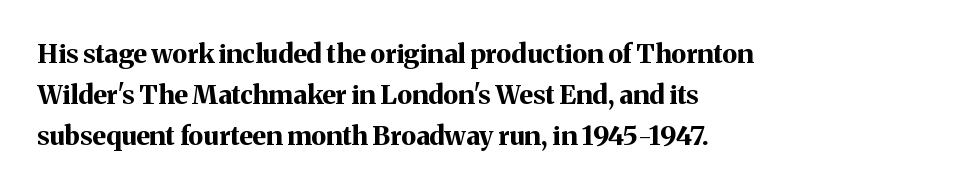
Q: Is the text bold? A: Yes.
Q: Is the text italic (slanted)? A: No, it is upright.
Q: Is the text underlined? A: No.
Q: How is the paragraph aligned? A: Left-aligned.
Q: Is the spacing between letters normal or unusually wide? A: Normal.
Q: Is the spacing between lines tight, normal or loose? A: Normal.
